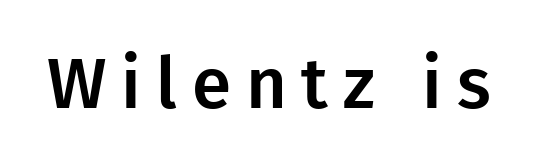
Q: Is the text italic (slanted)? A: No, it is upright.
Q: Is the typeface a serif or a sans-serif typeface? A: Sans-serif.
Q: Is the text underlined? A: No.
Q: Is the spacing between letters normal or unusually wide? A: Unusually wide.
Q: Width (condensed, normal, or wide)? A: Normal.
Q: Stroke contrast? A: Low.
Q: x-height? A: Medium.
Q: Monospaced? A: No.
